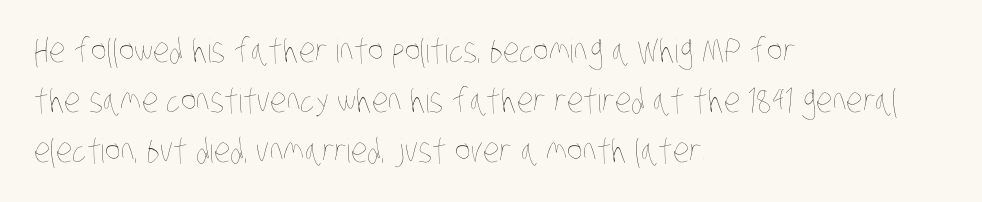
Q: Is the text bold? A: No.
Q: Is the text underlined? A: No.
Q: How is the paragraph aligned? A: Left-aligned.
Q: Is the spacing between letters normal or unusually wide? A: Normal.
Q: Is the spacing between lines tight, normal or loose? A: Normal.
Q: Width (condensed, normal, or wide)? A: Condensed.
Q: Stroke contrast? A: Low.
Q: x-height? A: Large.
Q: Monospaced? A: No.
